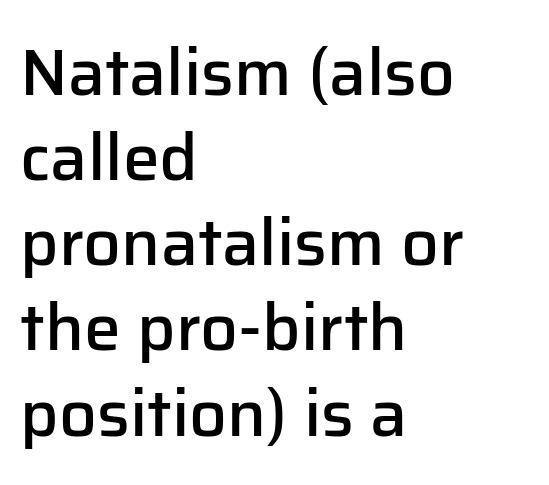
Nope, not italic — everything's standing straight. The space beneath each line is pristine and unruled. This sample is left-justified, so line endings fall wherever the words run out. As a designer I'd log this as weight 600, semibold. Whoever set this chose a conventional vertical rhythm.
